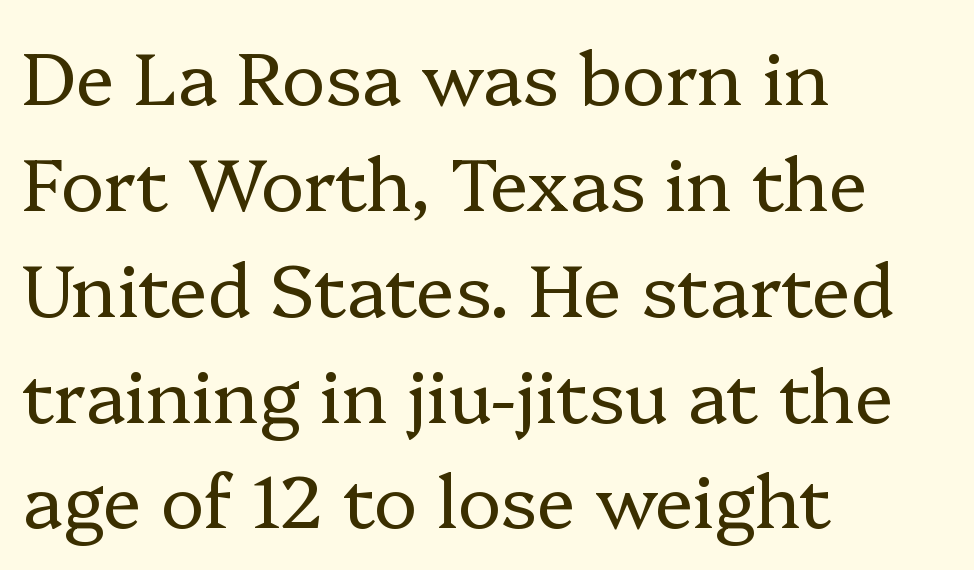
No heavy texture on the line: the type isn't bold. Unmarked baselines from the first word to the last. Rows of type keep a routine distance in the vertical direction. Where is the straight margin? On the left.
